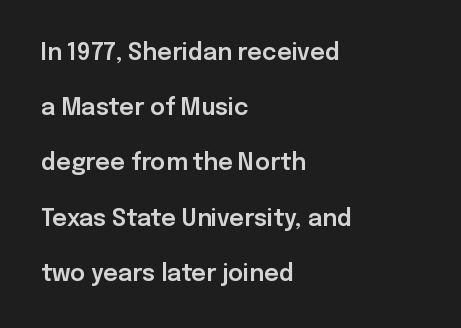
The image shows 23 px text type, upright; set left-aligned, loose line spacing (2.4x), normal letter spacing, not underlined.
